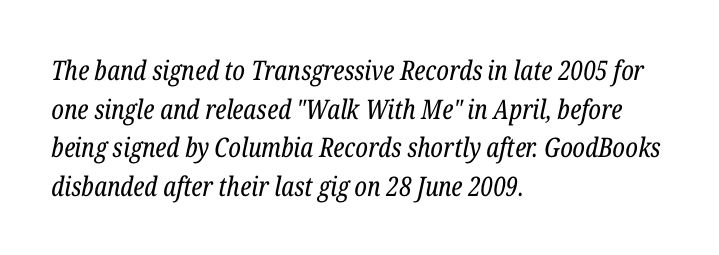
Q: Is the text bold? A: No.
Q: Is the text italic (slanted)? A: Yes, it leans right by about 12 degrees.
Q: Is the text underlined? A: No.
Q: How is the paragraph aligned? A: Left-aligned.
Q: Is the spacing between letters normal or unusually wide? A: Normal.
Q: Is the spacing between lines tight, normal or loose? A: Normal.
